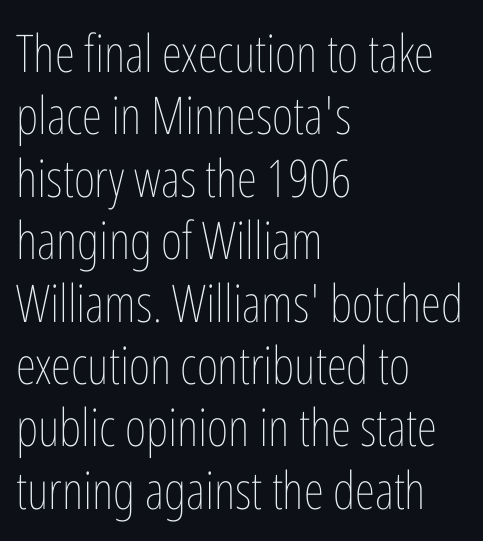
The image shows 52 px thin, condensed type, upright; set left-aligned, line spacing 1.2x, normal letter spacing, not underlined; low stroke contrast and a medium x-height.
